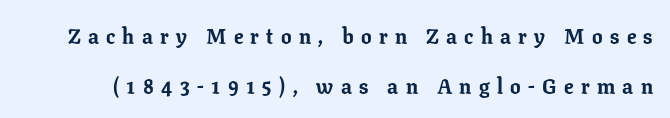
The image shows 21 px bold type, upright; set loose line spacing (2.38x), unusually wide letter spacing (+0.35 em), not underlined.
